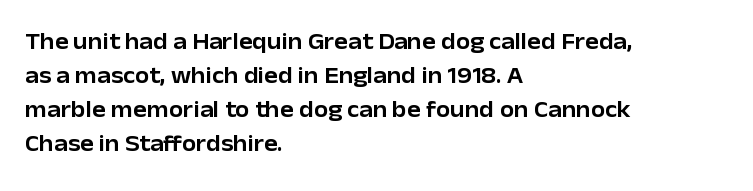
{"italic": "no", "underline": "no", "align": "left", "line_spacing": "normal", "line_spacing_ratio": 1.48, "letter_spacing": "normal", "letter_spacing_em": 0.0, "glyph_px": 23}
